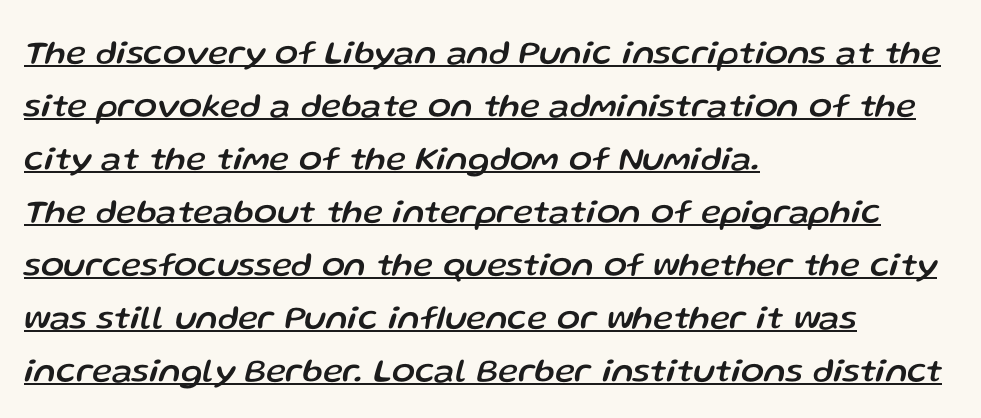
The face used here is rendered with its standard letterfit. Somebody hit Ctrl+U on this one — the words are underlined. Proportional: the letters do not fall into vertical columns. The whole block is typeset with a tilt.
